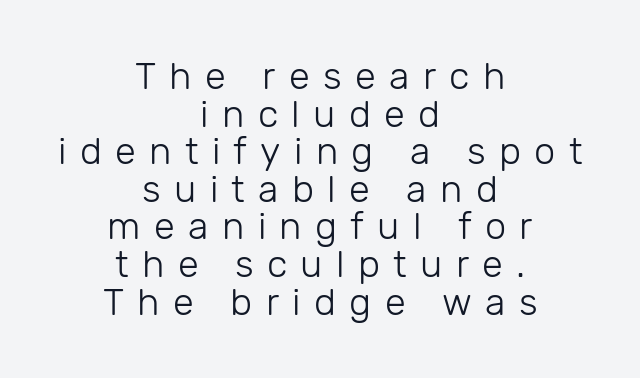
Between one letter and the next there's a generous, obvious gap. Designer's note — italics off, roman on. This sample has the flowing, uneven cadence of proportional lettering. One glance says dense: line gaps are narrower than usual.
